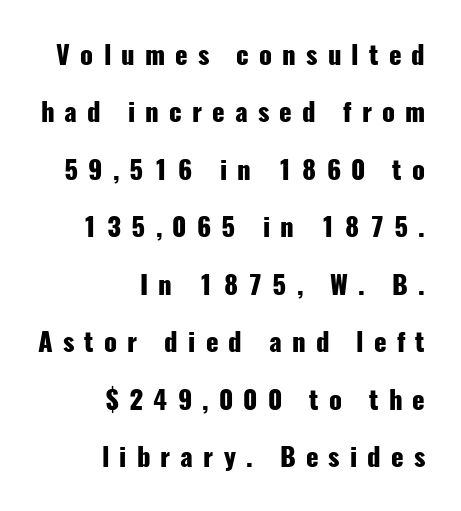
Q: Is the text bold? A: Yes.
Q: Is the text italic (slanted)? A: No, it is upright.
Q: Is the text underlined? A: No.
Q: How is the paragraph aligned? A: Right-aligned.
Q: Is the spacing between letters normal or unusually wide? A: Unusually wide.
Q: Is the spacing between lines tight, normal or loose? A: Loose.
